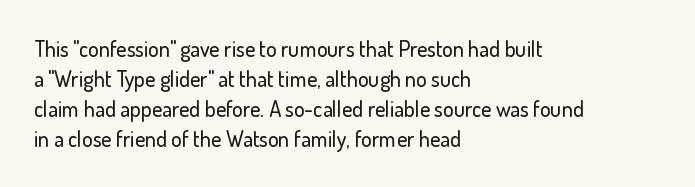
Decoration check: the copy has no underline. A roman cut, with each character standing at attention. The line-height multiplier appears to be the usual default. In CSS terms this would be text-align: left. Words appear dense and cohesive because spacing is normal.
